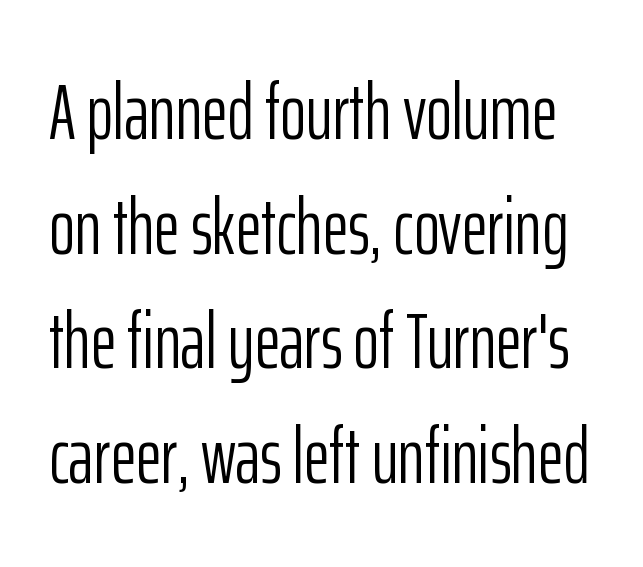
The image shows 79 px light, condensed sans-serif type, upright; set normal line spacing (1.45x), normal letter spacing, not underlined; low stroke contrast and a medium x-height.
